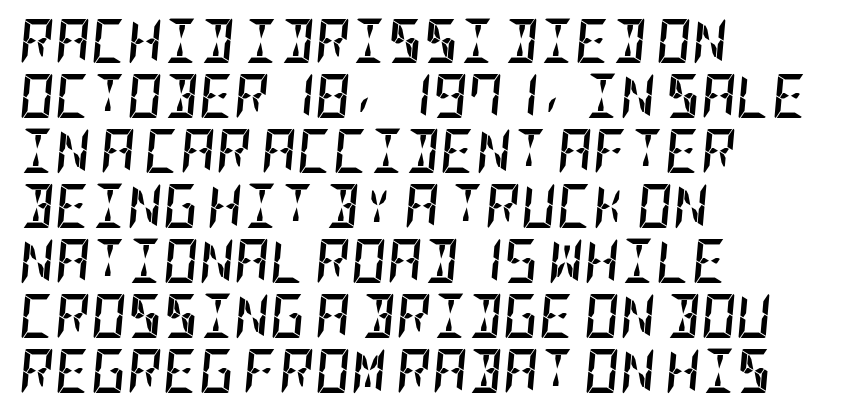
Q: Is the text bold? A: Yes.
Q: Is the text italic (slanted)? A: Yes, it leans right by about 5 degrees.
Q: Is the text underlined? A: No.
Q: How is the paragraph aligned? A: Left-aligned.
Q: Is the spacing between letters normal or unusually wide? A: Normal.
Q: Is the spacing between lines tight, normal or loose? A: Normal.
Q: Width (condensed, normal, or wide)? A: Condensed.
Q: Stroke contrast? A: Low.
Q: x-height? A: Large.
